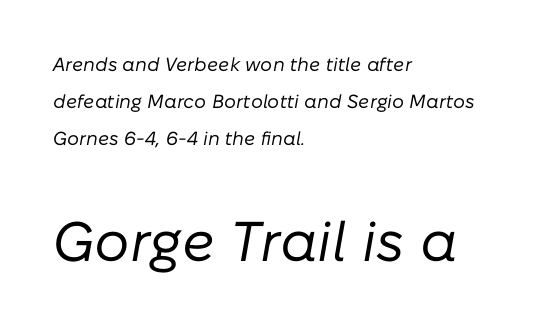
The image shows 56 px regular-weight type, italic (leaning right); set left-aligned, loose line spacing (1.96x), normal letter spacing, not underlined; the second (bottom) block is 2.95x larger; low stroke contrast and a medium x-height.
